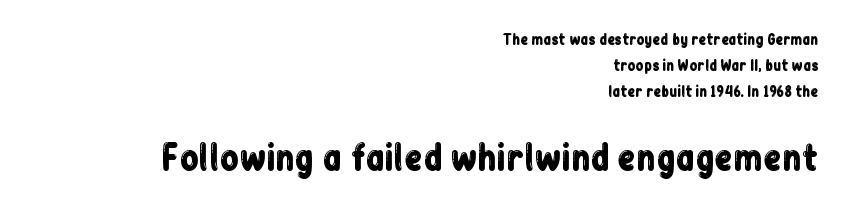
The image shows 34 px condensed sans-serif type, upright; set right-aligned, line spacing 1.86x, normal letter spacing, not underlined; the second (bottom) block is 2.43x larger; low stroke contrast and a medium x-height.
